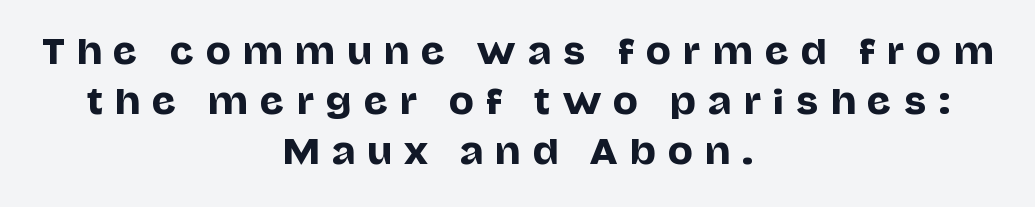
The image shows 33 px sans-serif type, upright; set centered, normal line spacing (1.52x), unusually wide letter spacing (+0.37 em), not underlined; low stroke contrast and a large x-height.
